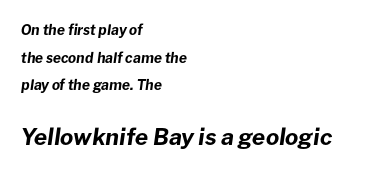
Baseline-to-baseline distance is far greater than the letter height. Top chunk: small. Bottom chunk: large. Characters are canted at an angle relative to the baseline's perpendicular. These lines carry a lot of weight — the face is fully bold. A bare baseline throughout the passage.
